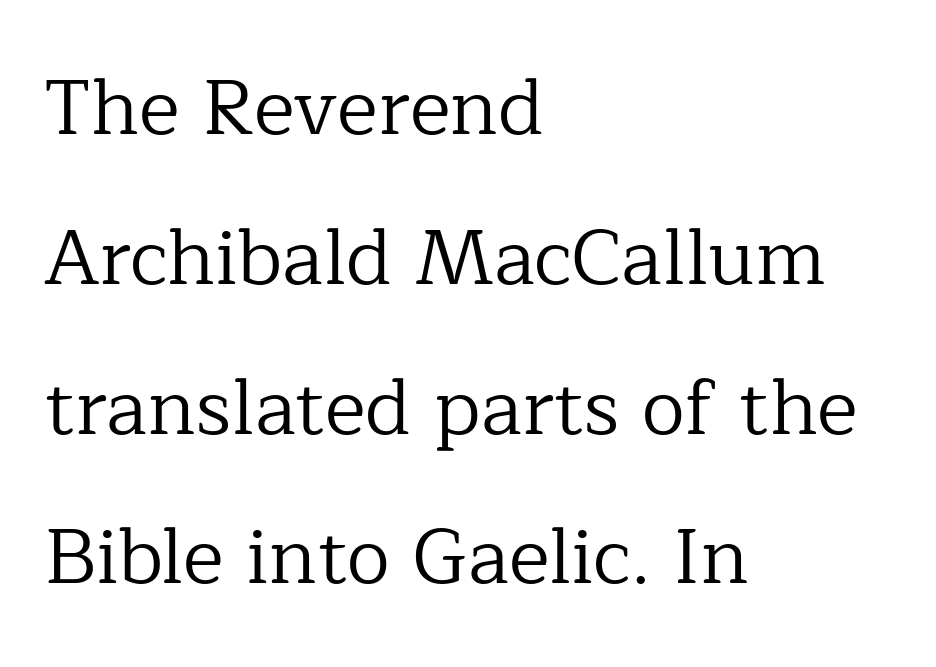
{"serif": "yes", "italic": "no", "bold": "no", "weight": "regular", "width": "normal", "stroke_contrast": "low", "x_height": "medium", "monospaced": "no", "underline": "no", "align": "left", "line_spacing": "loose", "line_spacing_ratio": 1.92, "letter_spacing": "normal", "letter_spacing_em": 0.0, "glyph_px": 78}
